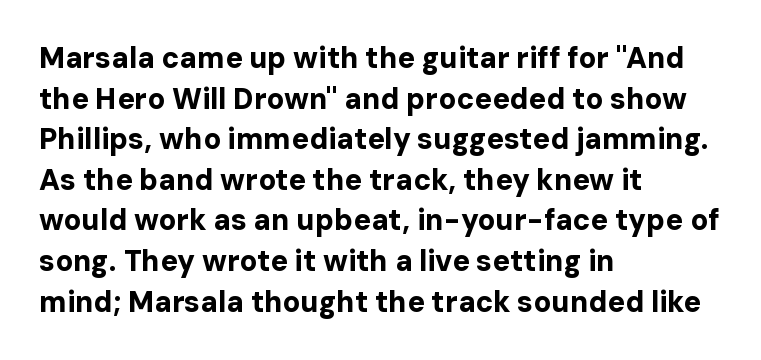
Q: Is the text bold? A: Yes.
Q: Is the text italic (slanted)? A: No, it is upright.
Q: Is the typeface a serif or a sans-serif typeface? A: Sans-serif.
Q: Is the text underlined? A: No.
Q: How is the paragraph aligned? A: Left-aligned.
Q: Is the spacing between letters normal or unusually wide? A: Normal.
Q: Is the spacing between lines tight, normal or loose? A: Normal.
Q: Width (condensed, normal, or wide)? A: Normal.
Q: Stroke contrast? A: Low.
Q: x-height? A: Medium.
Q: Monospaced? A: No.
